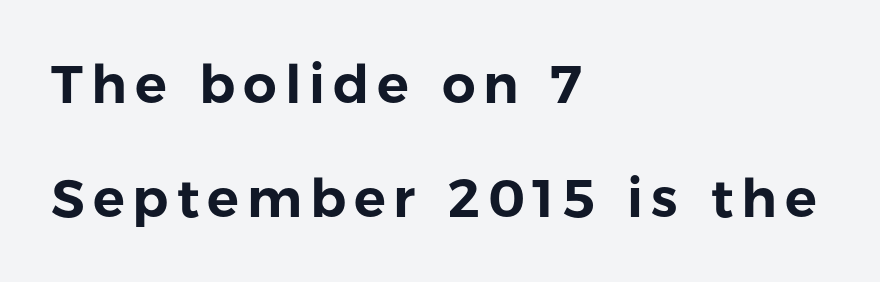
{"serif": "no", "italic": "no", "width": "normal", "stroke_contrast": "low", "x_height": "medium", "monospaced": "no", "underline": "no", "align": "left", "line_spacing": "loose", "line_spacing_ratio": 2.15, "glyph_px": 53}
